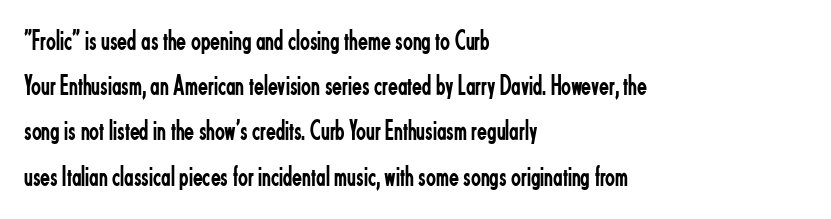
The image shows 29 px regular-weight, condensed sans-serif type, upright; set left-aligned, normal line spacing (1.56x), normal letter spacing, not underlined; low stroke contrast and a small x-height.
